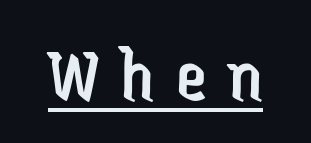
{"serif": "no", "italic": "no", "bold": "no", "weight": "regular", "width": "condensed", "stroke_contrast": "low", "x_height": "medium", "monospaced": "no", "underline": "yes", "letter_spacing": "wide", "letter_spacing_em": 0.27, "glyph_px": 78}
